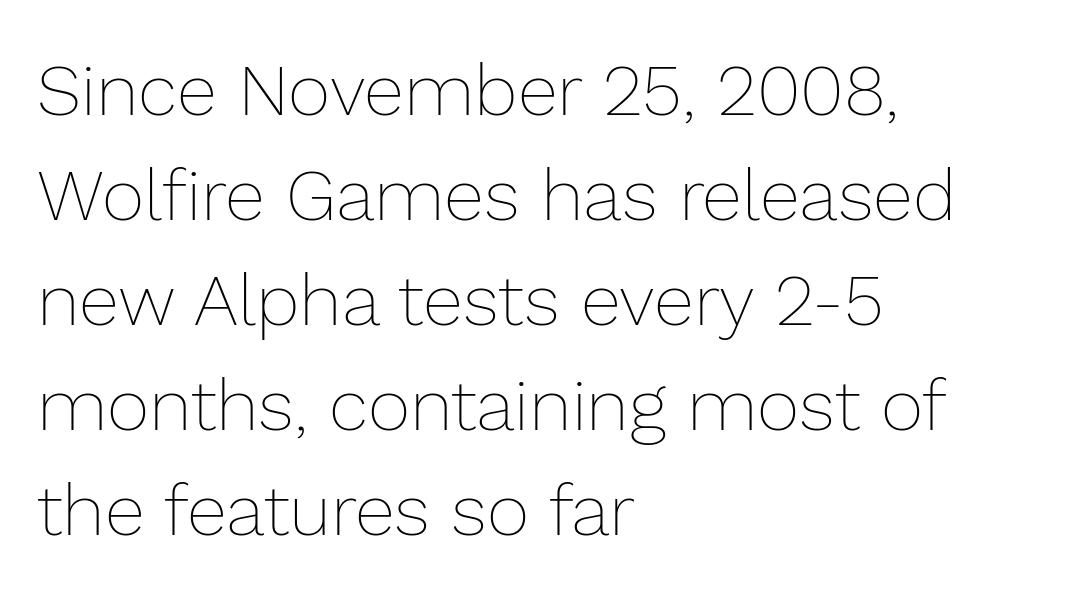
Tracking here is standard; glyphs follow each other at the usual distance. These lines are rendered in a variable-pitch font. What's the leading like? Ordinary, nothing unusual. The letterforms sit at book weight or below.
